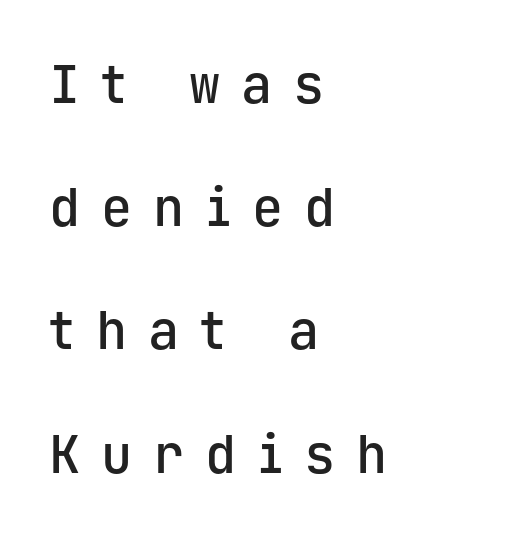
Q: Is the text bold? A: Semi-bold.
Q: Is the text italic (slanted)? A: No, it is upright.
Q: Is the typeface a serif or a sans-serif typeface? A: Sans-serif.
Q: Is the text underlined? A: No.
Q: How is the paragraph aligned? A: Left-aligned.
Q: Is the spacing between letters normal or unusually wide? A: Unusually wide.
Q: Is the spacing between lines tight, normal or loose? A: Loose.
Q: Width (condensed, normal, or wide)? A: Normal.
Q: Stroke contrast? A: Low.
Q: x-height? A: Medium.
Q: Monospaced? A: Yes.
